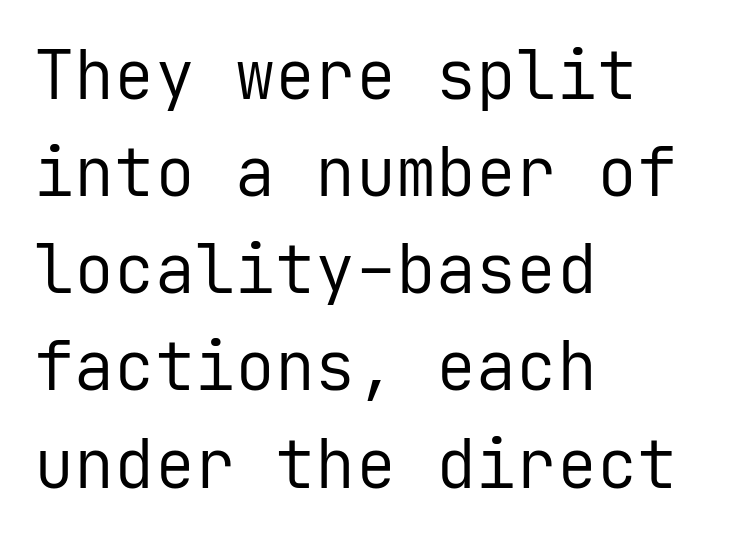
The image shows 67 px regular-weight sans-serif type, upright, monospaced; set left-aligned, normal line spacing (1.45x), normal letter spacing, not underlined; low stroke contrast and a medium x-height.
